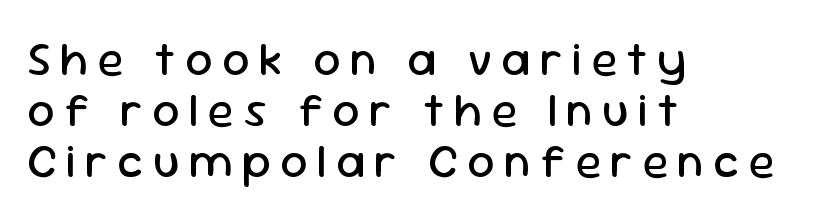
The image shows 48 px regular-weight sans-serif type, upright; set left-aligned, tight line spacing (1.06x), not underlined; low stroke contrast and a medium x-height.
